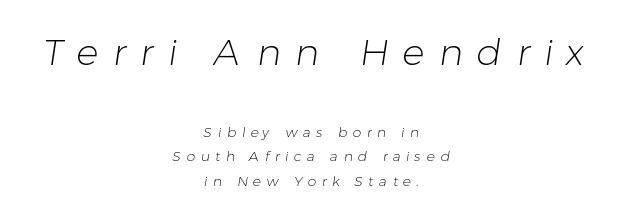
The type family on display is of the sans-serif kind. The earlier block is typeset at a bigger size than the later block. Is the letter spacing exaggerated? Yes — the characters are pushed far apart. Check the space under the baseline: it is left empty. Note the varied advance widths — an 'i' is clearly narrower than an 'm'. The font sits on the lighter half of the weight spectrum, regular included.
